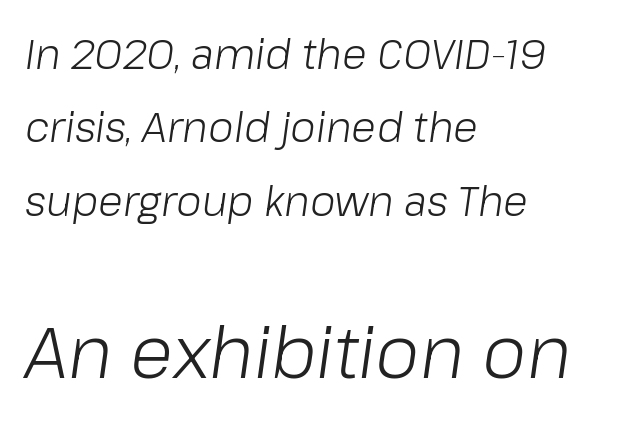
Q: Is the text bold? A: No.
Q: Is the text italic (slanted)? A: Yes, it leans right by about 8 degrees.
Q: Is the text underlined? A: No.
Q: How is the paragraph aligned? A: Left-aligned.
Q: Is the spacing between letters normal or unusually wide? A: Normal.
Q: Which block of text is set in a larger size, the first (top) or the second (bottom)? A: The second (bottom) one.
Q: Width (condensed, normal, or wide)? A: Normal.
Q: Stroke contrast? A: Low.
Q: x-height? A: Medium.
Q: Monospaced? A: No.
